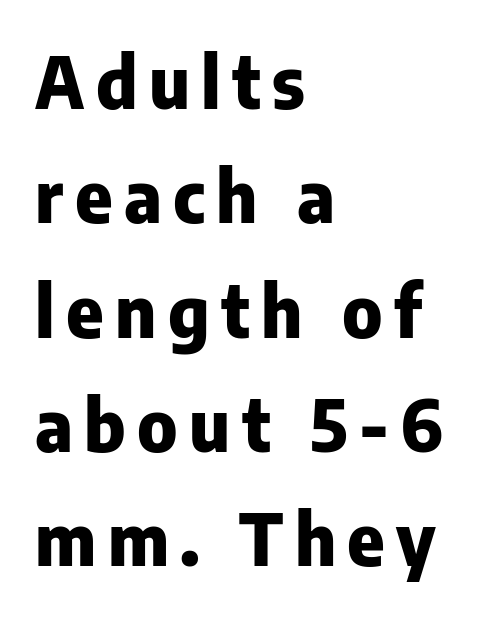
The image shows 71 px heavy sans-serif type, upright; set left-aligned, normal line spacing (1.61x), not underlined; low stroke contrast and a medium x-height.
